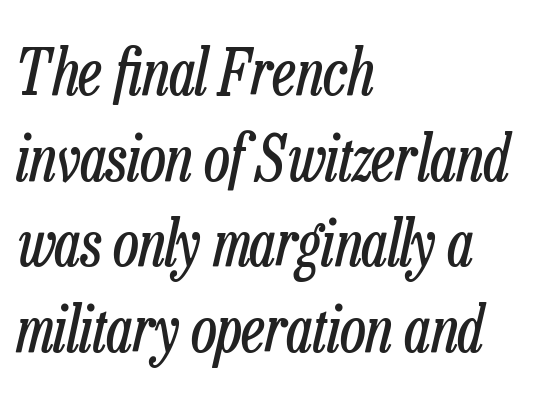
{"italic": "yes", "lean": "right", "slant_degrees": 13, "bold": "no", "weight": "regular", "width": "condensed", "stroke_contrast": "low", "x_height": "medium", "monospaced": "no", "underline": "no", "align": "left", "line_spacing": "normal", "line_spacing_ratio": 1.36, "letter_spacing": "normal", "letter_spacing_em": 0.0, "glyph_px": 63}
